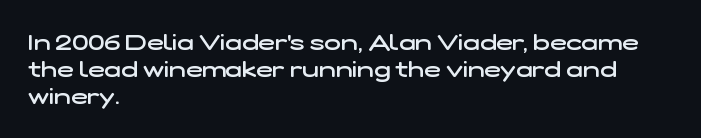
Alignment: flush left. The face used here is rendered with its standard letterfit. Bold? Not quite — semibold, heavier than regular but stopping short. Check under the words: just untouched page.
